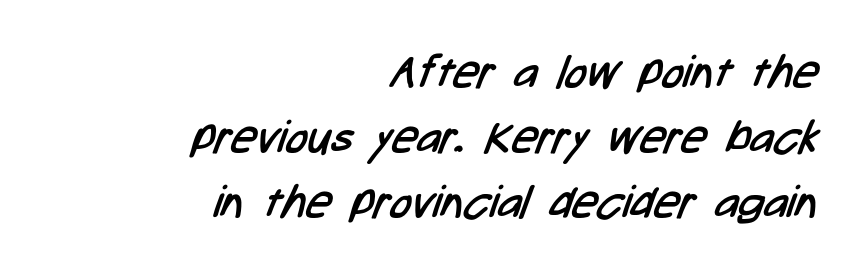
Honestly, there is no underline to notice here at all. Regular leading. Tracking value appears to be zero — textbook default spacing. The rendering shows plain stroke endings on the letterforms — a sans-serif design. Stem width sits at or under what a default text font uses.
